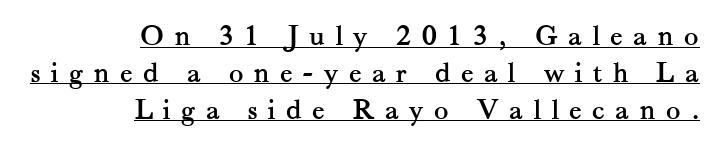
Q: Is the text italic (slanted)? A: No, it is upright.
Q: Is the typeface a serif or a sans-serif typeface? A: Serif.
Q: Is the text underlined? A: Yes.
Q: How is the paragraph aligned? A: Right-aligned.
Q: Is the spacing between letters normal or unusually wide? A: Unusually wide.
Q: Width (condensed, normal, or wide)? A: Normal.
Q: Stroke contrast? A: Medium.
Q: x-height? A: Small.
Q: Monospaced? A: No.
